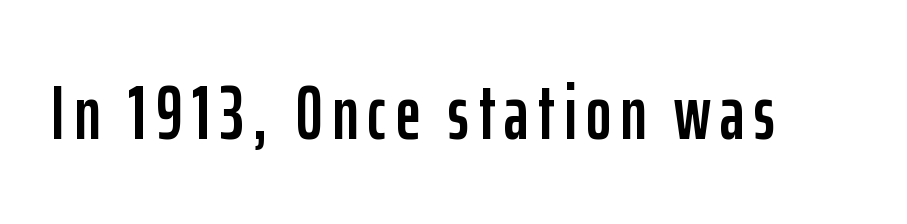
Every stem runs plumb, perpendicular to the baseline. Is this a sans? Yes — the strokes have no serifs. These lines are rendered in a variable-pitch font. Each row of text sits above clean, open space.
